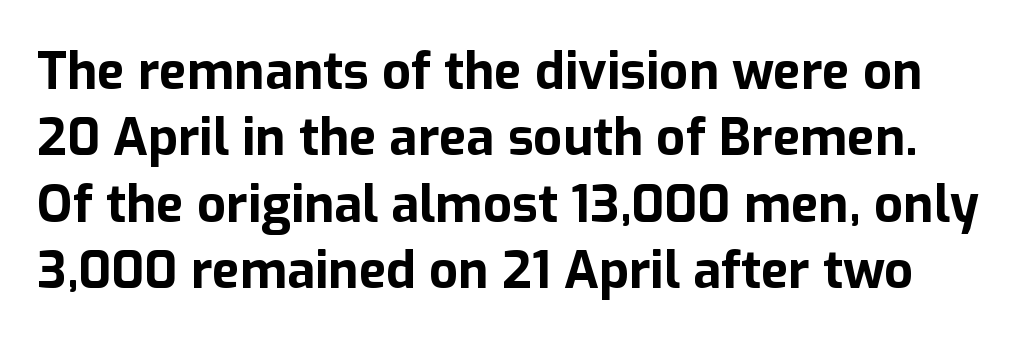
The image shows 51 px bold sans-serif type, upright; set normal line spacing (1.3x), normal letter spacing, not underlined; low stroke contrast and a medium x-height.
